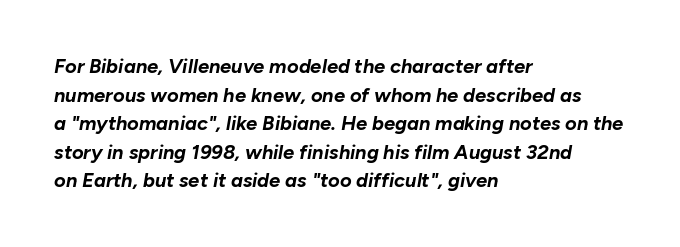
A full-strength bold gives these letters their thick strokes. A clean baseline with only descenders dipping below it. Vertically, the passage feels balanced, rows spaced as you'd expect. The face used here has a pronounced slope to its letters. Visually the block forms a straight wall on the left and a jagged coastline on the right.
